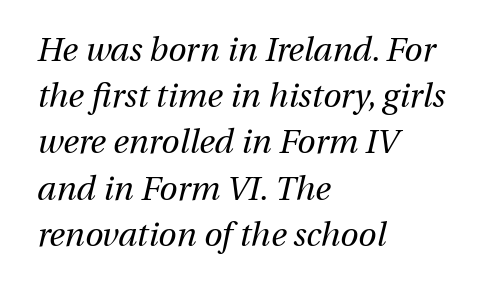
Q: Is the text bold? A: No.
Q: Is the text italic (slanted)? A: Yes, it leans right by about 13 degrees.
Q: Is the text underlined? A: No.
Q: How is the paragraph aligned? A: Left-aligned.
Q: Is the spacing between letters normal or unusually wide? A: Normal.
Q: Is the spacing between lines tight, normal or loose? A: Normal.
Q: Width (condensed, normal, or wide)? A: Normal.
Q: Stroke contrast? A: Medium.
Q: x-height? A: Medium.
Q: Monospaced? A: No.
